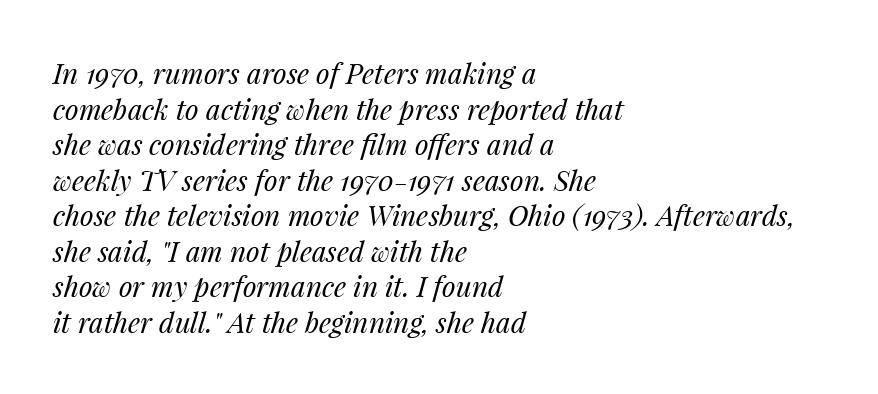
{"italic": "yes", "lean": "right", "slant_degrees": 14, "bold": "no", "weight": "regular", "width": "normal", "stroke_contrast": "medium", "x_height": "medium", "monospaced": "no", "underline": "no", "align": "left", "line_spacing": "normal", "line_spacing_ratio": 1.27, "letter_spacing": "normal", "letter_spacing_em": 0.0, "glyph_px": 28}
